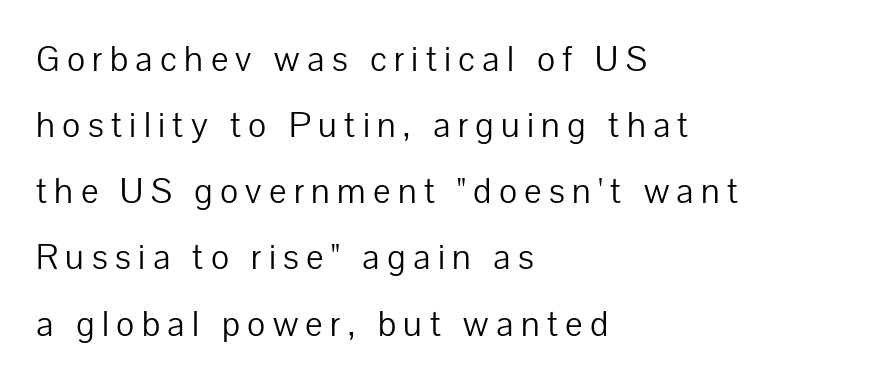
Line starts are locked; line ends wander. This sample uses an upright cut, with every glyph sitting square on the baseline. Varying glyph widths throughout — classic text-font behaviour. On a weight scale, this lands at 450 or below.
